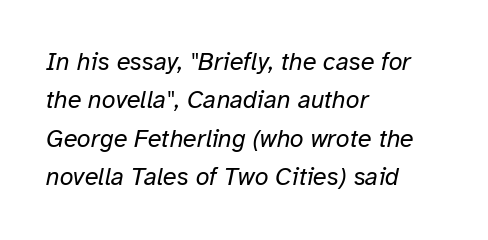
The image shows 25 px text type, italic (leaning right); set left-aligned, normal line spacing (1.54x), normal letter spacing, not underlined.
